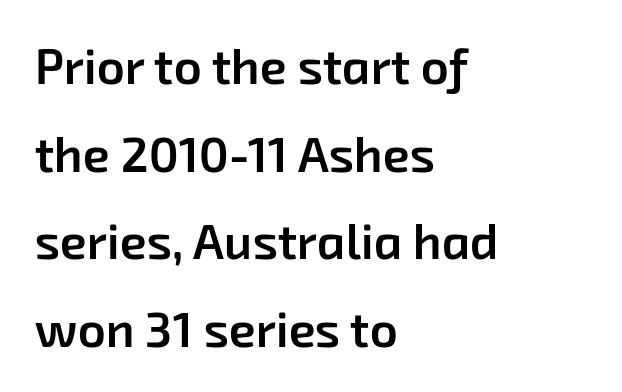
Q: Is the text bold? A: Semi-bold.
Q: Is the typeface a serif or a sans-serif typeface? A: Sans-serif.
Q: Is the text underlined? A: No.
Q: How is the paragraph aligned? A: Left-aligned.
Q: Is the spacing between letters normal or unusually wide? A: Normal.
Q: Width (condensed, normal, or wide)? A: Normal.
Q: Stroke contrast? A: Low.
Q: x-height? A: Medium.
Q: Monospaced? A: No.
